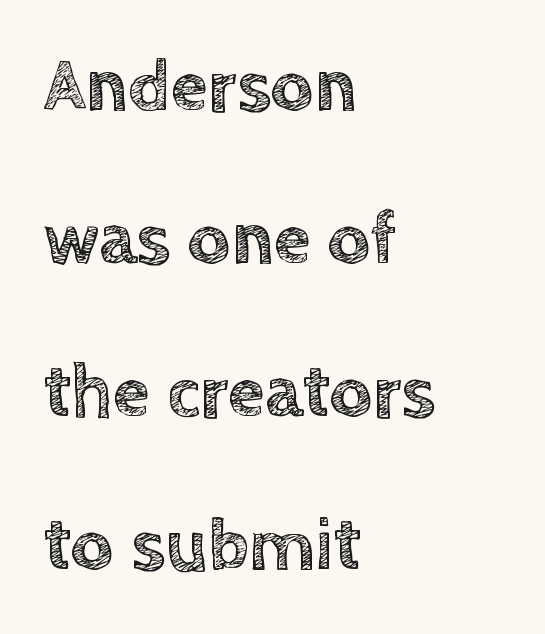
Q: Is the text italic (slanted)? A: No, it is upright.
Q: Is the text underlined? A: No.
Q: How is the paragraph aligned? A: Left-aligned.
Q: Is the spacing between letters normal or unusually wide? A: Normal.
Q: Is the spacing between lines tight, normal or loose? A: Loose.
Q: Width (condensed, normal, or wide)? A: Normal.
Q: x-height? A: Large.
Q: Monospaced? A: No.
